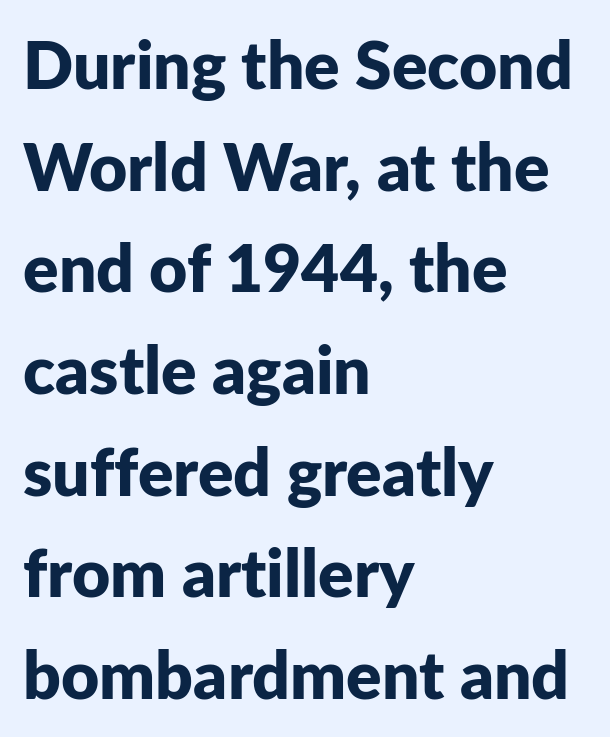
{"serif": "no", "italic": "no", "bold": "yes", "weight": "bold", "width": "normal", "stroke_contrast": "low", "x_height": "medium", "monospaced": "no", "underline": "no", "align": "left", "line_spacing": "normal", "line_spacing_ratio": 1.54, "letter_spacing": "normal", "letter_spacing_em": 0.0, "glyph_px": 66}
